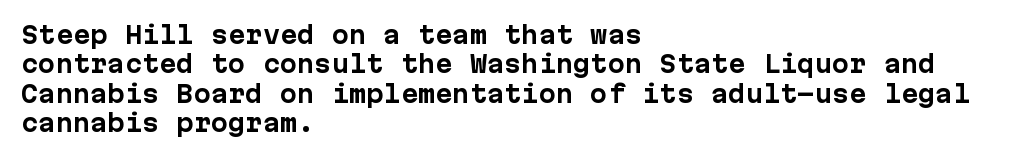
In terms of posture, this sample is upright. Whoever set this chose a conventional vertical rhythm. The space directly below the letters is spotless. A typesetter would call this zero additional tracking.
